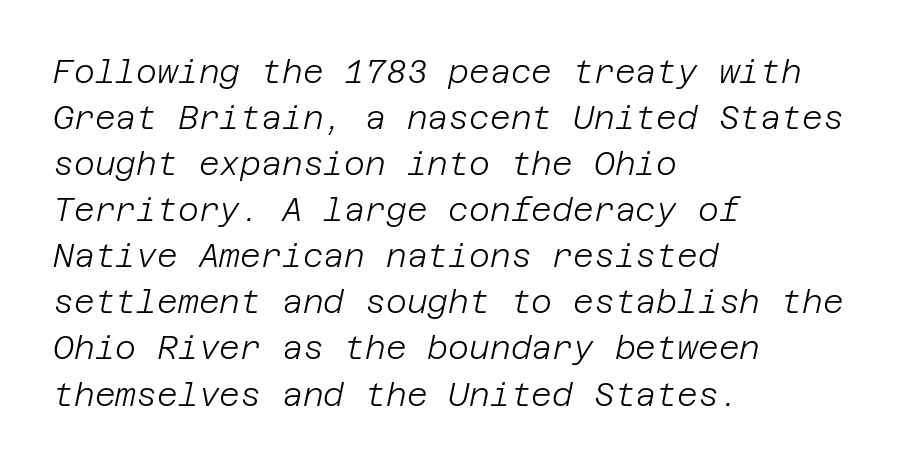
{"italic": "yes", "lean": "right", "slant_degrees": 12, "bold": "no", "weight": "light", "width": "normal", "stroke_contrast": "low", "x_height": "large", "underline": "no", "align": "left", "line_spacing": "normal", "line_spacing_ratio": 1.44, "letter_spacing": "normal", "letter_spacing_em": 0.0, "glyph_px": 32}
